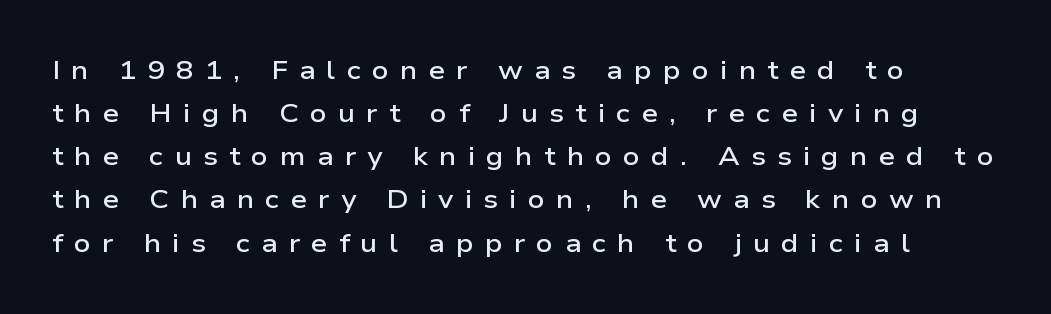
The vertical gap from one line to the next is medium. A somewhat darkened texture: the type is semibold rather than bold. A roman cut, with each character standing at attention. The baseline area is clear. The face used here is rendered with a markedly widened letterfit.
